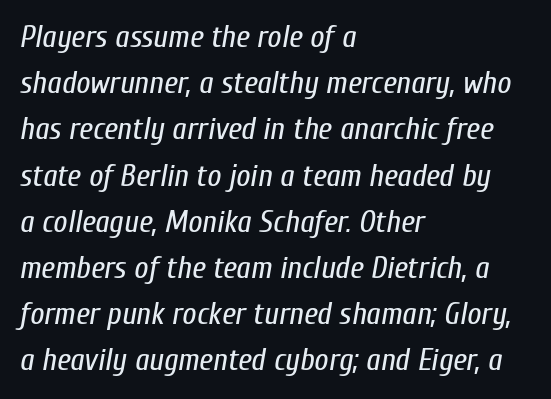
Q: Is the text bold? A: No.
Q: Is the text italic (slanted)? A: Yes, it leans right by about 10 degrees.
Q: Is the text underlined? A: No.
Q: How is the paragraph aligned? A: Left-aligned.
Q: Is the spacing between letters normal or unusually wide? A: Normal.
Q: Is the spacing between lines tight, normal or loose? A: Normal.
Q: Width (condensed, normal, or wide)? A: Condensed.
Q: Stroke contrast? A: Low.
Q: x-height? A: Medium.
Q: Monospaced? A: No.
